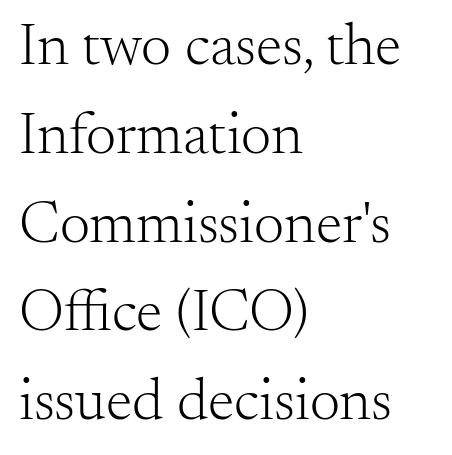
{"serif": "yes", "italic": "no", "bold": "no", "weight": "light", "width": "normal", "stroke_contrast": "medium", "x_height": "small", "monospaced": "no", "underline": "no", "align": "left", "line_spacing": "normal", "line_spacing_ratio": 1.48, "letter_spacing": "normal", "letter_spacing_em": 0.0, "glyph_px": 60}
